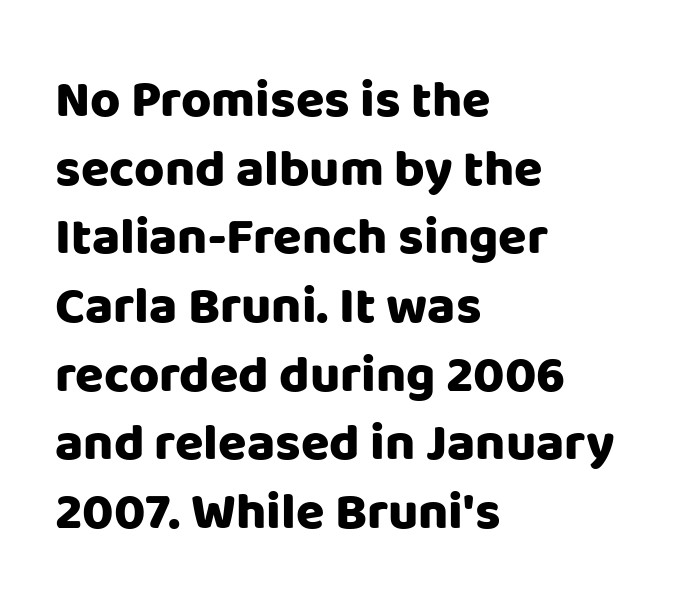
Q: Is the text bold? A: Yes.
Q: Is the text italic (slanted)? A: No, it is upright.
Q: Is the typeface a serif or a sans-serif typeface? A: Sans-serif.
Q: Is the text underlined? A: No.
Q: How is the paragraph aligned? A: Left-aligned.
Q: Is the spacing between letters normal or unusually wide? A: Normal.
Q: Is the spacing between lines tight, normal or loose? A: Normal.
Q: Width (condensed, normal, or wide)? A: Normal.
Q: Stroke contrast? A: Low.
Q: x-height? A: Large.
Q: Monospaced? A: No.
